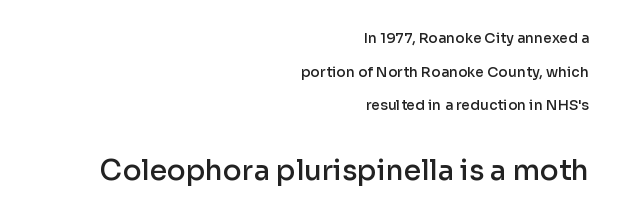
Is the lower block the larger one? Yes — the lower block carries the bigger type. Layout note: lines flush right. Character widths vary here, with narrow letters taking less room than wide ones. The letters sit at their default tracking, neither squeezed nor spread.
